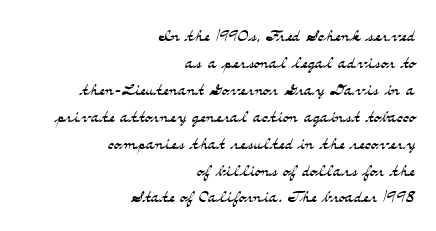
The image shows 23 px text type; set right-aligned, line spacing 1.17x, normal letter spacing, not underlined.
